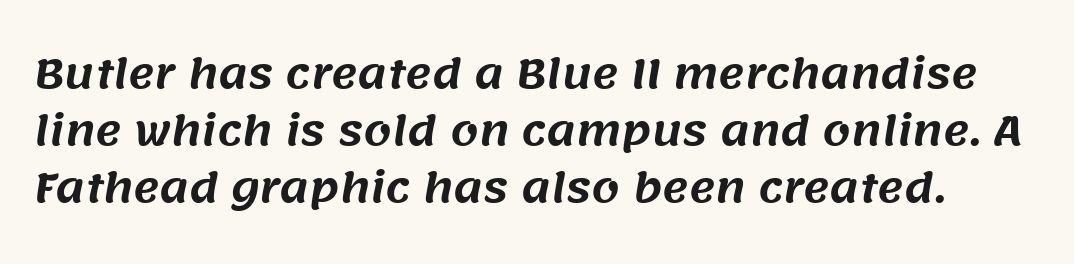
Q: Is the typeface a serif or a sans-serif typeface? A: Sans-serif.
Q: Is the text underlined? A: No.
Q: Is the spacing between letters normal or unusually wide? A: Normal.
Q: Is the spacing between lines tight, normal or loose? A: Normal.
Q: Width (condensed, normal, or wide)? A: Normal.
Q: Stroke contrast? A: Medium.
Q: x-height? A: Large.
Q: Monospaced? A: No.
